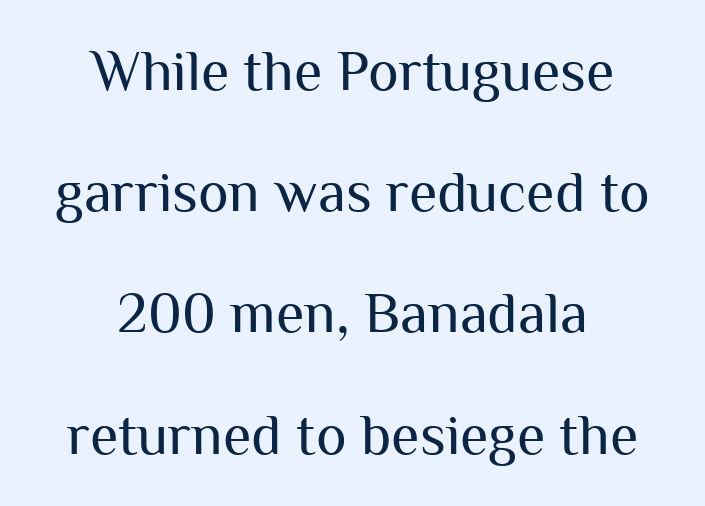
{"serif": "no", "italic": "no", "bold": "no", "weight": "regular", "width": "normal", "stroke_contrast": "medium", "x_height": "medium", "monospaced": "no", "underline": "no", "align": "center", "line_spacing": "loose", "line_spacing_ratio": 2.09, "letter_spacing": "normal", "letter_spacing_em": 0.0, "glyph_px": 58}
